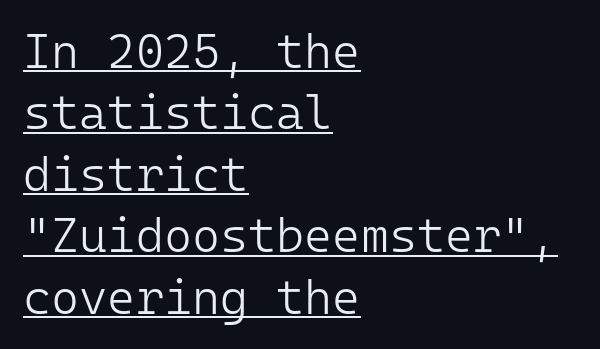
The image shows 48 px light sans-serif type, upright, monospaced; set left-aligned, normal line spacing (1.28x), normal letter spacing, underlined; low stroke contrast and a medium x-height.
